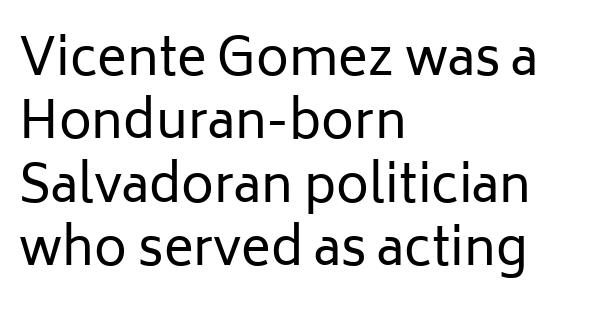
The image shows 50 px regular-weight sans-serif type, upright; set left-aligned, normal line spacing (1.27x), normal letter spacing, not underlined; low stroke contrast and a medium x-height.
